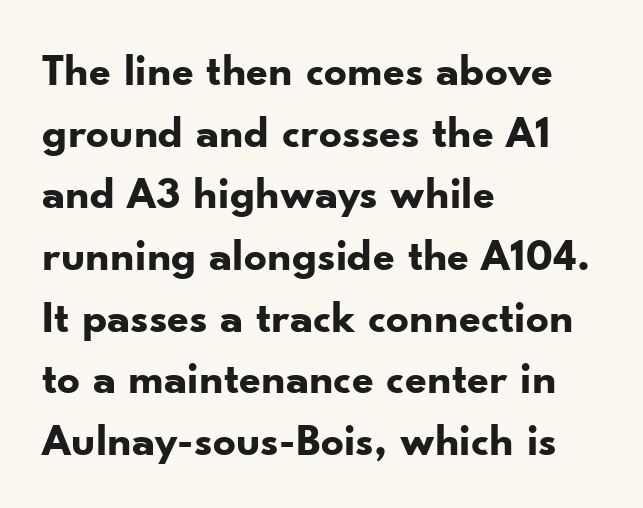
Character widths vary here, with narrow letters taking less room than wide ones. Stroke terminals: plain, sans-serif. Tracking here is standard; glyphs follow each other at the usual distance. You can tell it's not italic because the verticals are truly vertical. Normally led — the rows are evenly, conventionally spaced.
